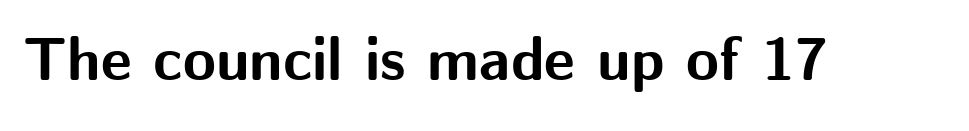
The image shows 60 px bold sans-serif type, upright; set normal letter spacing, not underlined; medium stroke contrast and a medium x-height.
